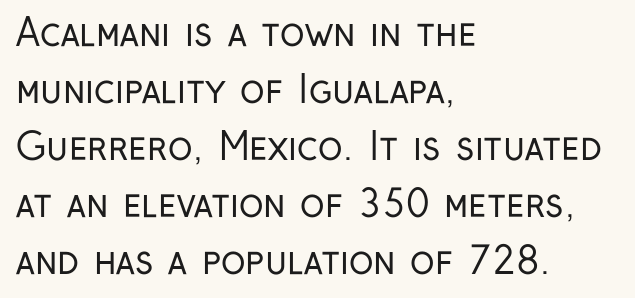
{"serif": "no", "italic": "no", "bold": "no", "weight": "regular", "width": "condensed", "stroke_contrast": "low", "x_height": "medium", "monospaced": "no", "underline": "no", "align": "left", "line_spacing": "normal", "line_spacing_ratio": 1.54, "letter_spacing": "normal", "letter_spacing_em": 0.0, "glyph_px": 37}
